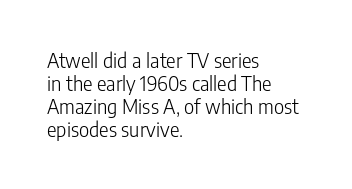
The image shows 20 px text type, upright; set left-aligned, tight line spacing (1.15x), normal letter spacing, not underlined.
